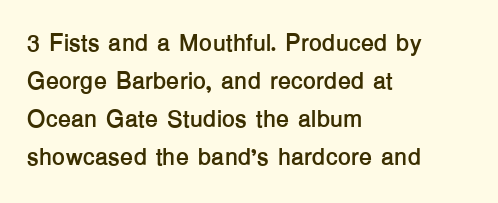
The image shows 24 px bold type, upright; set left-aligned, normal line spacing (1.59x), normal letter spacing, not underlined.
